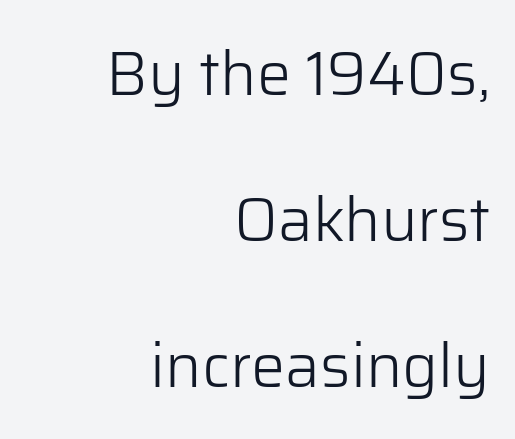
{"serif": "no", "italic": "no", "bold": "no", "weight": "light", "width": "normal", "stroke_contrast": "low", "x_height": "medium", "monospaced": "no", "underline": "no", "align": "right", "line_spacing": "loose", "line_spacing_ratio": 2.39, "letter_spacing": "normal", "letter_spacing_em": 0.0, "glyph_px": 61}
